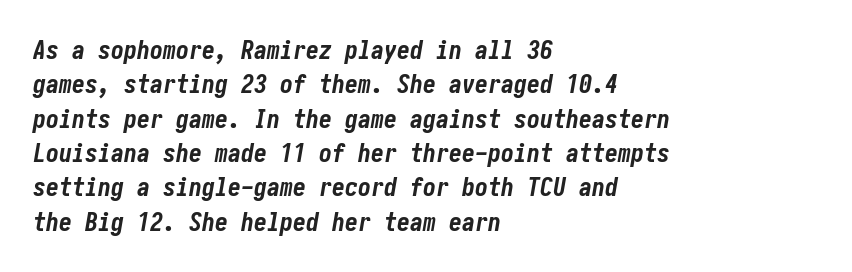
This sample uses an oblique cut, with every glyph tilted off the vertical. The rendering keeps characters at their native spacing. Decoration check: the copy has no underline. Layout note: lines flush left.
